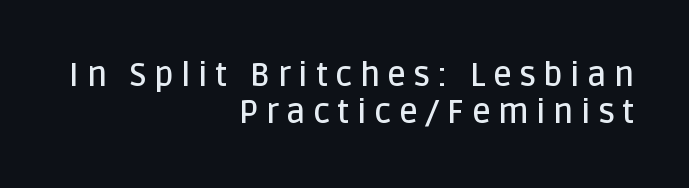
{"serif": "no", "italic": "no", "bold": "semi", "weight": "semibold", "width": "normal", "stroke_contrast": "low", "x_height": "large", "monospaced": "no", "underline": "no", "align": "right", "line_spacing": "tight", "line_spacing_ratio": 1.12, "letter_spacing": "wide", "letter_spacing_em": 0.22, "glyph_px": 33}
